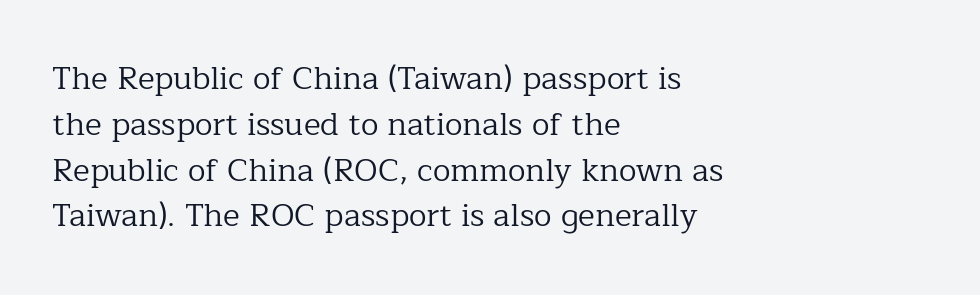
{"serif": "yes", "italic": "no", "bold": "no", "weight": "regular", "width": "normal", "stroke_contrast": "low", "x_height": "medium", "monospaced": "no", "underline": "no", "align": "left", "line_spacing": "normal", "line_spacing_ratio": 1.43, "letter_spacing": "normal", "letter_spacing_em": 0.0, "glyph_px": 32}
